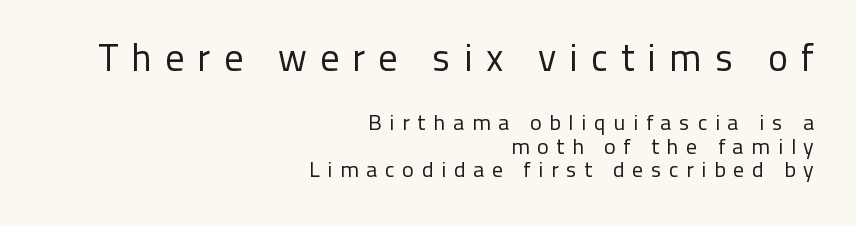
The image shows 38 px regular-weight sans-serif type, upright; set right-aligned, tight line spacing (1.07x), unusually wide letter spacing (+0.34 em), not underlined; the first (top) block is 1.73x larger; low stroke contrast and a medium x-height.
